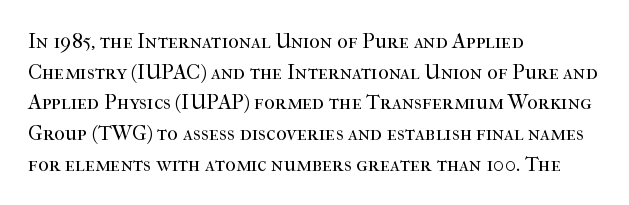
The strip under each line holds only bare page. The lines in this sample share a left origin and differ only in where they stop. The block of text has a typical density, with ordinary space between rows. A typesetter would call this zero additional tracking. Each stroke keeps to a modest, everyday thickness or less. Style check: upright.
